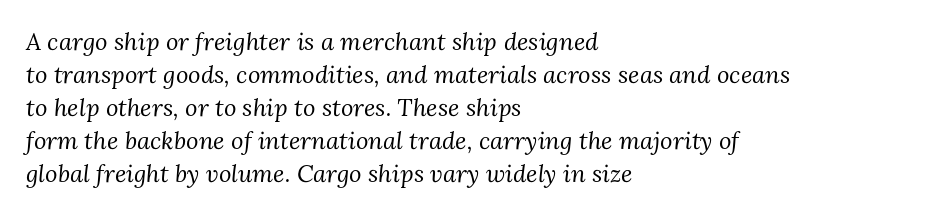
The image shows 24 px text type, italic (leaning right); set left-aligned, normal line spacing (1.38x), normal letter spacing, not underlined.
